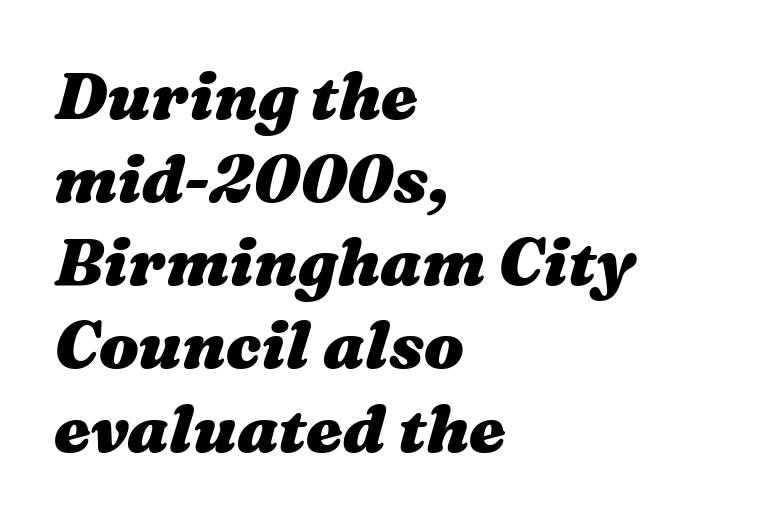
The image shows 66 px heavy, wide type, italic (leaning right); set left-aligned, normal line spacing (1.26x), normal letter spacing, not underlined; medium stroke contrast and a medium x-height.
